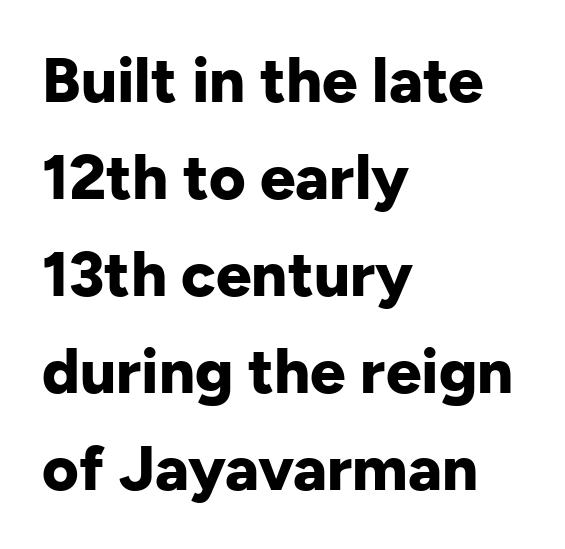
Q: Is the text bold? A: Yes.
Q: Is the text italic (slanted)? A: No, it is upright.
Q: Is the typeface a serif or a sans-serif typeface? A: Sans-serif.
Q: Is the text underlined? A: No.
Q: How is the paragraph aligned? A: Left-aligned.
Q: Is the spacing between letters normal or unusually wide? A: Normal.
Q: Is the spacing between lines tight, normal or loose? A: Normal.
Q: Width (condensed, normal, or wide)? A: Normal.
Q: Stroke contrast? A: Low.
Q: x-height? A: Medium.
Q: Monospaced? A: No.
